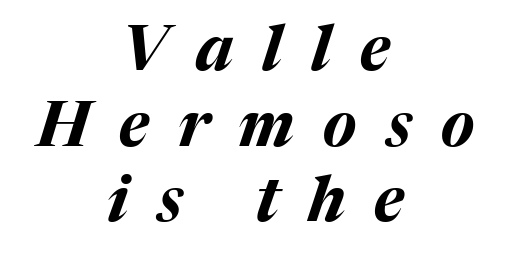
The font's italic variant was chosen for this text. Do the characters align in a grid? No, the font is proportional. One-word summary of the alignment: center. The tracking jumps out immediately: characters are airy and widely separated.
